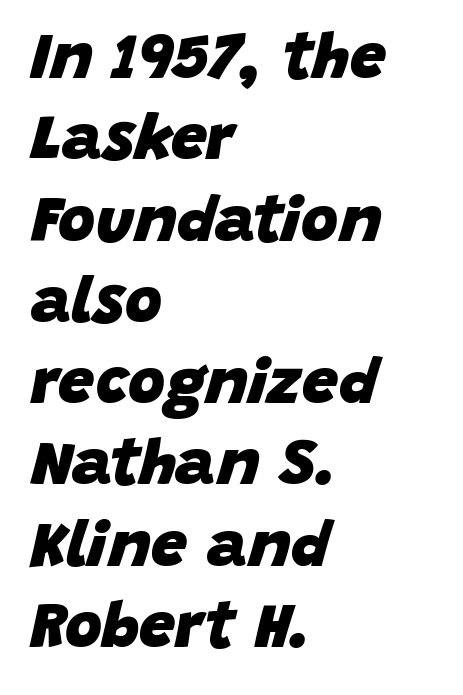
Q: Is the text bold? A: Yes.
Q: Is the text italic (slanted)? A: Yes, it leans right by about 15 degrees.
Q: Is the text underlined? A: No.
Q: How is the paragraph aligned? A: Left-aligned.
Q: Is the spacing between letters normal or unusually wide? A: Normal.
Q: Is the spacing between lines tight, normal or loose? A: Normal.
Q: Width (condensed, normal, or wide)? A: Normal.
Q: Stroke contrast? A: Low.
Q: x-height? A: Large.
Q: Monospaced? A: No.
